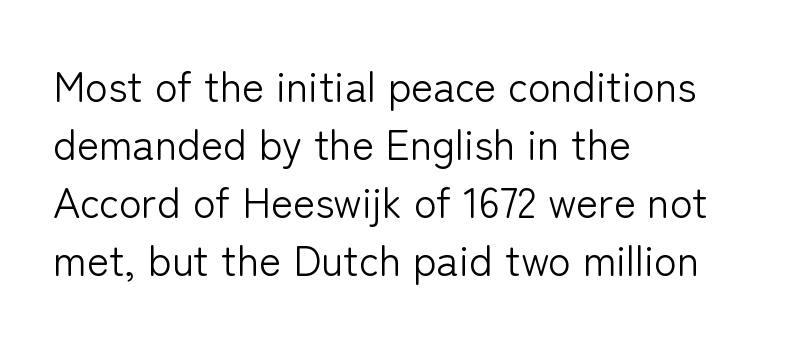
Q: Is the text bold? A: No.
Q: Is the text italic (slanted)? A: No, it is upright.
Q: Is the typeface a serif or a sans-serif typeface? A: Sans-serif.
Q: Is the text underlined? A: No.
Q: How is the paragraph aligned? A: Left-aligned.
Q: Is the spacing between letters normal or unusually wide? A: Normal.
Q: Is the spacing between lines tight, normal or loose? A: Normal.
Q: Width (condensed, normal, or wide)? A: Normal.
Q: Stroke contrast? A: Low.
Q: x-height? A: Medium.
Q: Monospaced? A: No.
